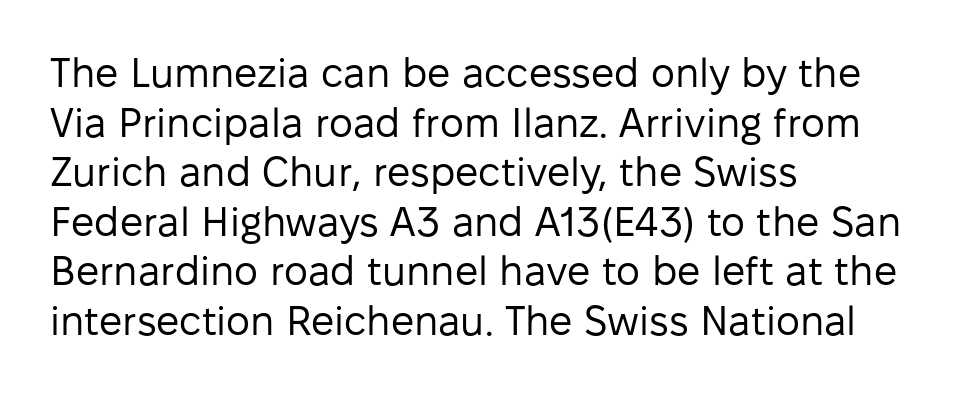
Q: Is the text bold? A: No.
Q: Is the text italic (slanted)? A: No, it is upright.
Q: Is the typeface a serif or a sans-serif typeface? A: Sans-serif.
Q: Is the text underlined? A: No.
Q: How is the paragraph aligned? A: Left-aligned.
Q: Is the spacing between letters normal or unusually wide? A: Normal.
Q: Width (condensed, normal, or wide)? A: Normal.
Q: Stroke contrast? A: Low.
Q: x-height? A: Medium.
Q: Monospaced? A: No.
